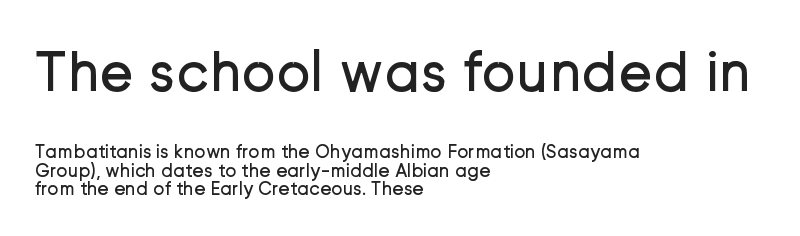
Interline gaps are noticeably narrow in this sample. Does the bottom block carry the larger type? No, the top block does. Think of a printed novel: that variable character pitch is what you see here. Visually the block forms a straight wall on the left and a jagged coastline on the right. This rendering employs a face without finishing strokes, i.e., a sans-serif. The letterforms sit shoulder to shoulder at normal distance.
